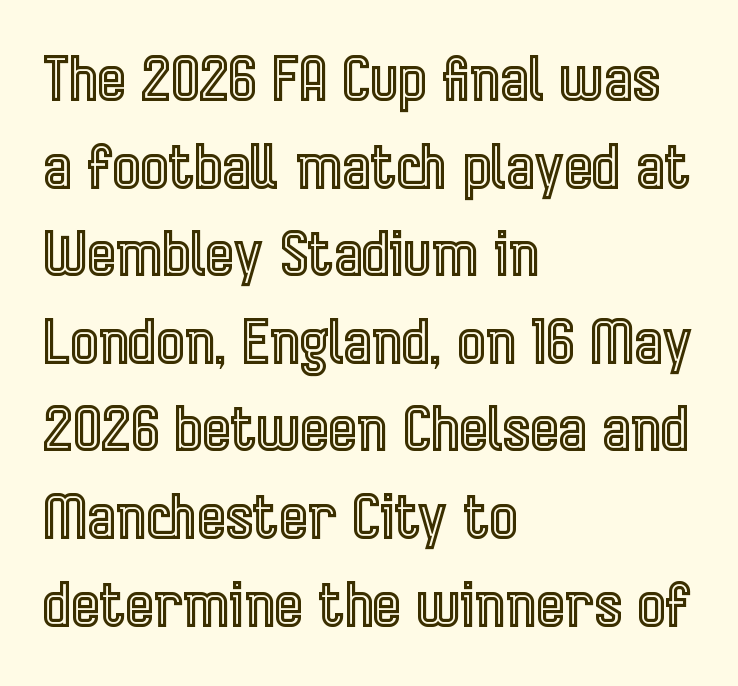
The image shows 60 px condensed type, upright; set left-aligned, normal line spacing (1.46x), normal letter spacing, not underlined; a medium x-height.
